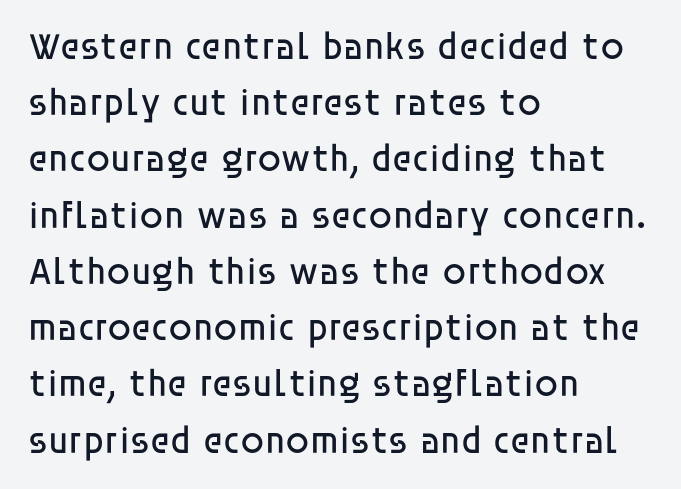
The image shows 38 px regular-weight sans-serif type, upright; set left-aligned, normal line spacing (1.48x), normal letter spacing, not underlined; low stroke contrast and a large x-height.
